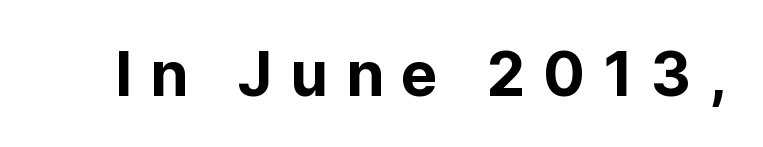
Q: Is the text bold? A: Yes.
Q: Is the text italic (slanted)? A: No, it is upright.
Q: Is the typeface a serif or a sans-serif typeface? A: Sans-serif.
Q: Is the text underlined? A: No.
Q: Is the spacing between letters normal or unusually wide? A: Unusually wide.
Q: Width (condensed, normal, or wide)? A: Normal.
Q: Stroke contrast? A: Low.
Q: x-height? A: Medium.
Q: Monospaced? A: No.
